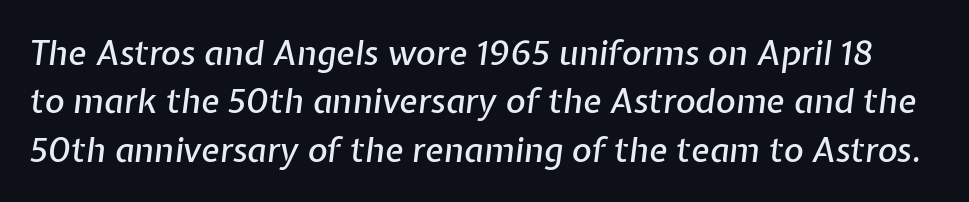
Q: Is the text italic (slanted)? A: Yes, it leans right by about 7 degrees.
Q: Is the text underlined? A: No.
Q: Is the spacing between letters normal or unusually wide? A: Normal.
Q: Is the spacing between lines tight, normal or loose? A: Normal.
Q: Width (condensed, normal, or wide)? A: Normal.
Q: Stroke contrast? A: Low.
Q: x-height? A: Medium.
Q: Monospaced? A: No.
